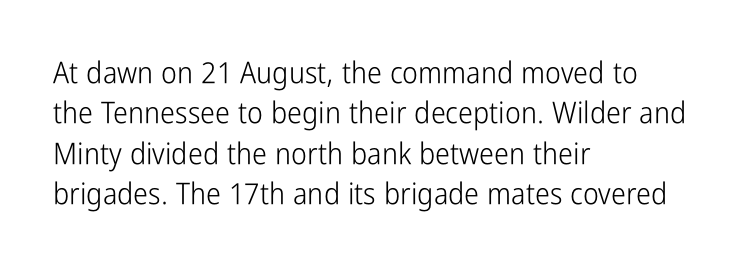
To sum up the face: it is a sans, with no serifs. Layout note: lines flush left. Quick note: interline space is typical. Character widths vary here, with narrow letters taking less room than wide ones. Students, note that the glyphs here touch the page at normal intervals.
